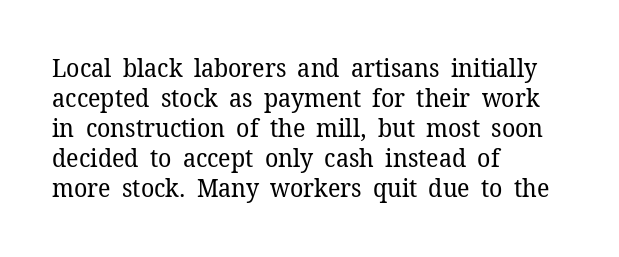
Stem width sits at or under what a default text font uses. Rendered with straight, roman letterforms. In CSS terms this would be text-align: left. Is the letter spacing exaggerated? No — it looks like the ordinary default.
